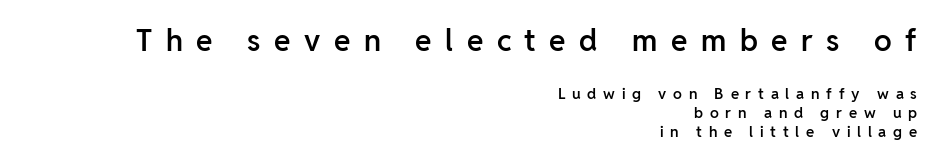
The passage is arranged like a letterhead date or caption credit — flush right. The initial chunk of copy outweighs the following chunk in type size. Each letter keeps its own natural width here, so spacing adapts to shape. The line-height multiplier appears to be the usual default. Does extra space separate the letters? Yes, quite a lot of it.
